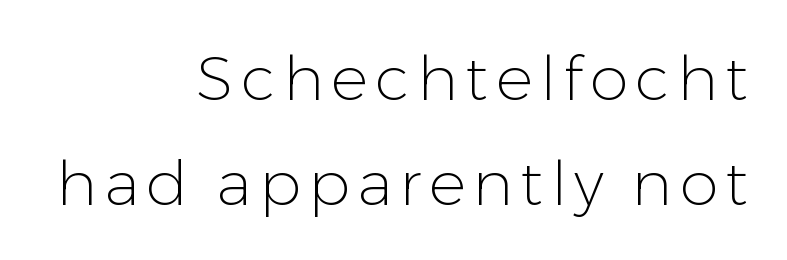
Q: Is the text bold? A: No.
Q: Is the text italic (slanted)? A: No, it is upright.
Q: Is the typeface a serif or a sans-serif typeface? A: Sans-serif.
Q: Is the text underlined? A: No.
Q: How is the paragraph aligned? A: Right-aligned.
Q: Is the spacing between lines tight, normal or loose? A: Normal.
Q: Width (condensed, normal, or wide)? A: Normal.
Q: Stroke contrast? A: Low.
Q: x-height? A: Medium.
Q: Monospaced? A: No.
